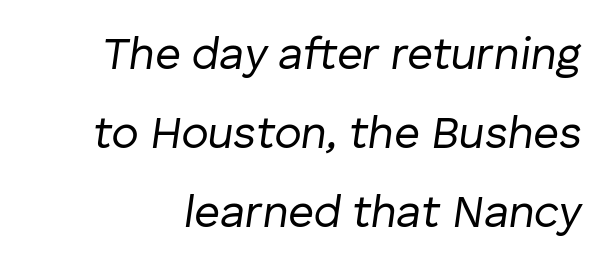
{"italic": "yes", "lean": "right", "slant_degrees": 8, "bold": "no", "weight": "regular", "width": "normal", "stroke_contrast": "low", "x_height": "medium", "monospaced": "no", "underline": "no", "line_spacing_ratio": 1.76, "letter_spacing": "normal", "letter_spacing_em": 0.0, "glyph_px": 45}
